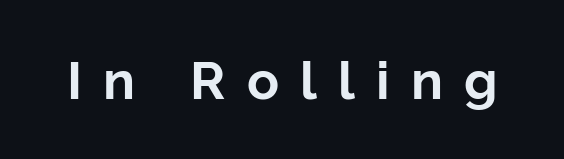
No feet cap the strokes, marking this as sans-serif type. No italicization has been applied; the sample stays upright. No word sits above an underline. Looks like regular typesetting: each glyph gets only the width it needs. There is plenty of visible air inserted between adjacent glyphs.
